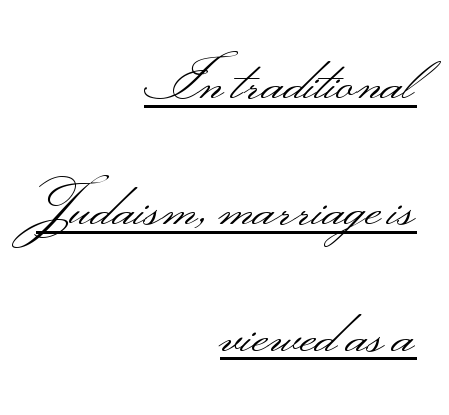
The image shows 61 px light, wide sans-serif type; set right-aligned, loose line spacing (2.07x), normal letter spacing, underlined; medium stroke contrast.
